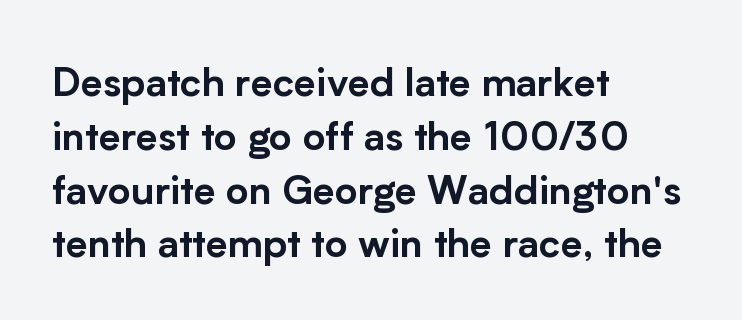
This sample uses a sans-serif face. Short note: letters normally spaced. The letters stand straight up with perfectly vertical stems. Honestly, the row spacing looks completely unremarkable.
